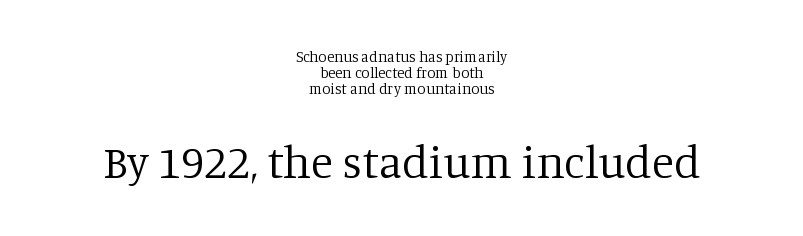
The image shows 46 px regular-weight serif type, upright; set centered, tight line spacing (1.07x), normal letter spacing, not underlined; the second (bottom) block is 3.07x larger; low stroke contrast and a large x-height.
